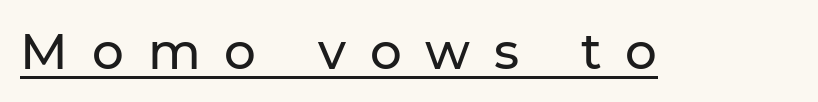
Q: Is the text italic (slanted)? A: No, it is upright.
Q: Is the typeface a serif or a sans-serif typeface? A: Sans-serif.
Q: Is the text underlined? A: Yes.
Q: Is the spacing between letters normal or unusually wide? A: Unusually wide.
Q: Width (condensed, normal, or wide)? A: Normal.
Q: Stroke contrast? A: Low.
Q: x-height? A: Medium.
Q: Monospaced? A: No.
